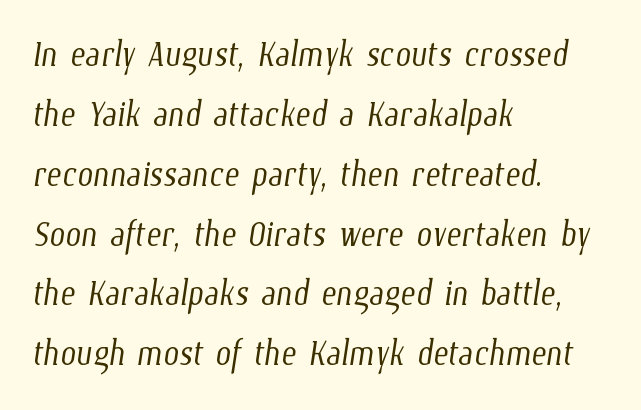
Is the type heavy? It reads as light-to-regular instead. Quick note: underline off. What stands out about the letter spacing? Nothing — it is the standard amount. The text block is weighted toward the left margin, trailing off unevenly rightward. Quick note: interline space is typical.
